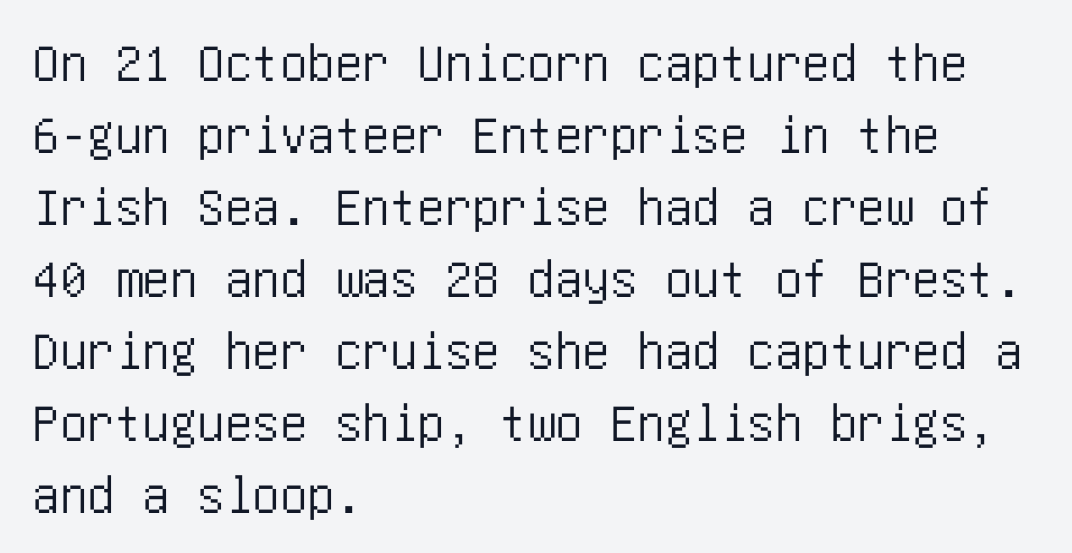
In terms of posture, this sample is upright. To sum up the face: it is a sans, with no serifs. Students, observe: this is what conventionally led text looks like. Short and long lines alike share a common starting point at left.
